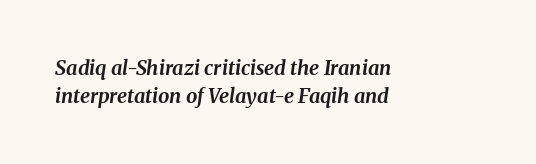
Does the leading feel generous? No, just average. You could call the tracking neutral — neither tight nor loose. The typography opts for an oblique posture over an upright one. Letters rest on an invisible, unmarked baseline.
